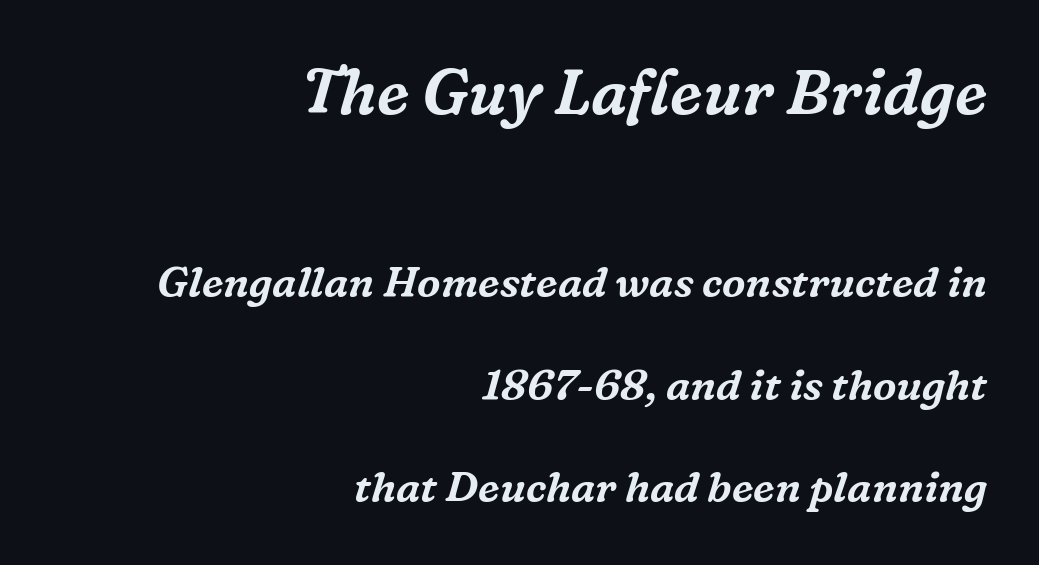
{"serif": "yes", "italic": "yes", "lean": "right", "slant_degrees": 16, "width": "normal", "stroke_contrast": "medium", "x_height": "medium", "monospaced": "no", "underline": "no", "align": "right", "line_spacing": "loose", "line_spacing_ratio": 2.43, "letter_spacing": "normal", "letter_spacing_em": 0.0, "larger_block": "first", "size_ratio": 1.5, "glyph_px": 63}
